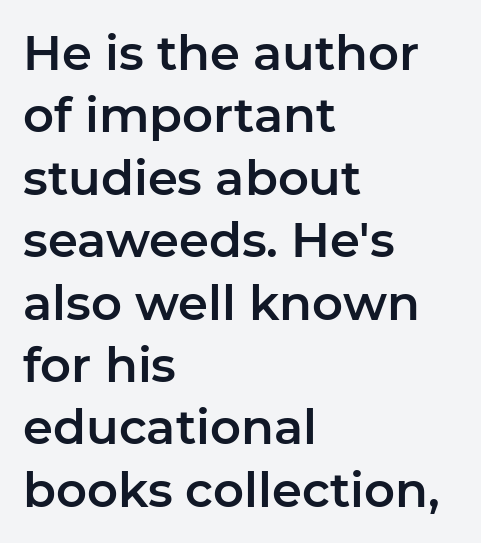
{"serif": "no", "italic": "no", "width": "normal", "stroke_contrast": "low", "x_height": "medium", "monospaced": "no", "underline": "no", "align": "left", "line_spacing": "normal", "line_spacing_ratio": 1.3, "letter_spacing": "normal", "letter_spacing_em": 0.0, "glyph_px": 48}
